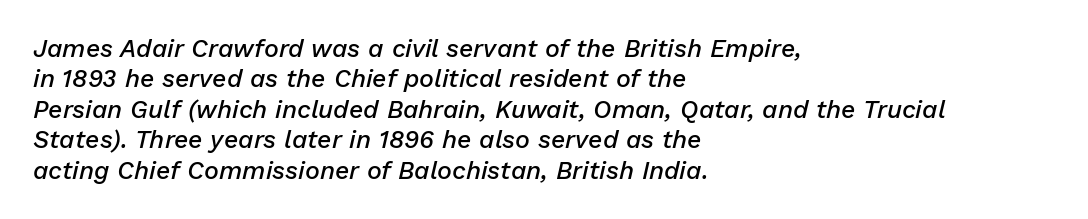
Q: Is the text bold? A: Semi-bold.
Q: Is the text italic (slanted)? A: Yes, it leans right by about 13 degrees.
Q: Is the text underlined? A: No.
Q: How is the paragraph aligned? A: Left-aligned.
Q: Is the spacing between letters normal or unusually wide? A: Normal.
